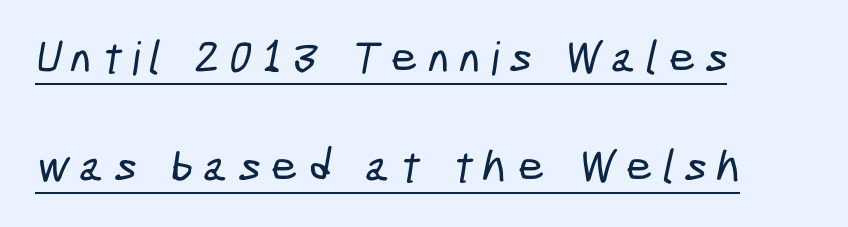
Each new line begins a long way beneath the previous one. Horizontal alignment here is leftward, the default for most running prose. Looks like regular typesetting: each glyph gets only the width it needs. The typesetter has applied underlining to the passage shown. Type style note: lacks serifs.
